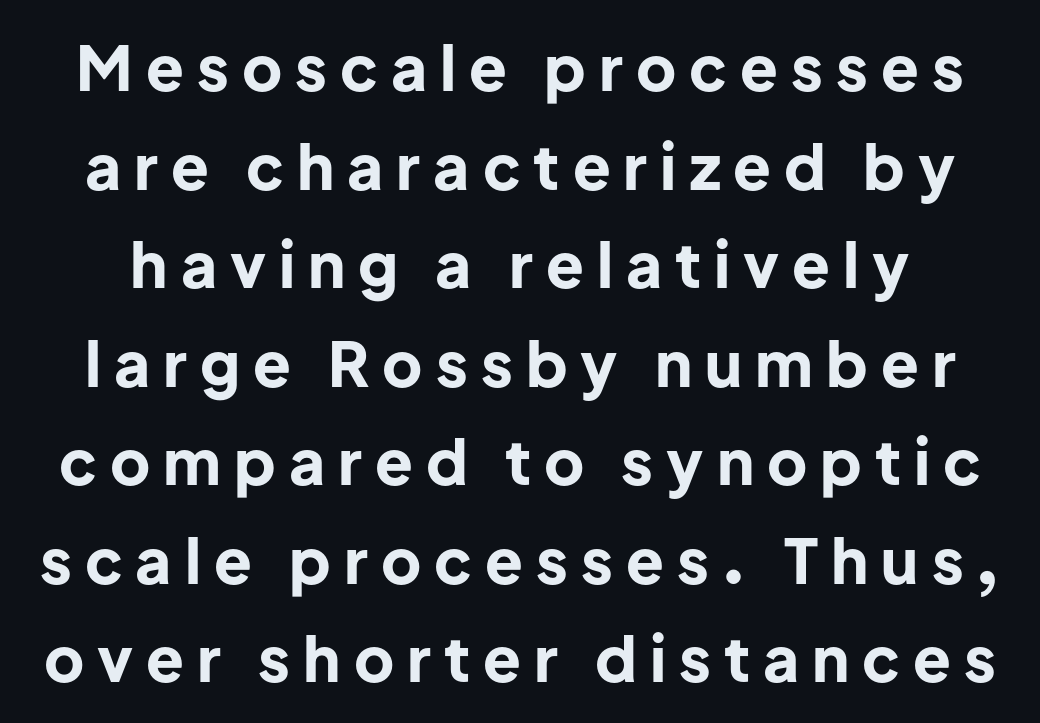
Q: Is the text bold? A: Yes.
Q: Is the text italic (slanted)? A: No, it is upright.
Q: Is the typeface a serif or a sans-serif typeface? A: Sans-serif.
Q: Is the text underlined? A: No.
Q: Is the spacing between letters normal or unusually wide? A: Unusually wide.
Q: Is the spacing between lines tight, normal or loose? A: Normal.
Q: Width (condensed, normal, or wide)? A: Normal.
Q: Stroke contrast? A: Low.
Q: x-height? A: Medium.
Q: Monospaced? A: No.
